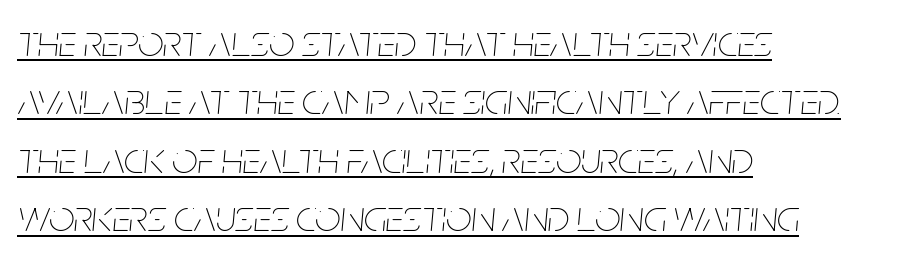
The image shows 45 px thin, condensed type, italic (leaning right); set left-aligned, normal line spacing (1.3x), normal letter spacing, underlined; low stroke contrast and a large x-height.
